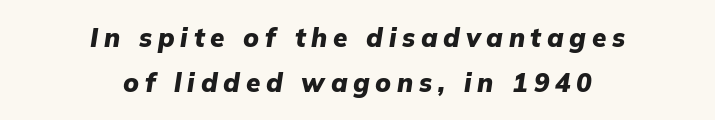
Q: Is the text bold? A: Yes.
Q: Is the text italic (slanted)? A: Yes, it leans right by about 9 degrees.
Q: Is the text underlined? A: No.
Q: How is the paragraph aligned? A: Centered.
Q: Is the spacing between letters normal or unusually wide? A: Unusually wide.
